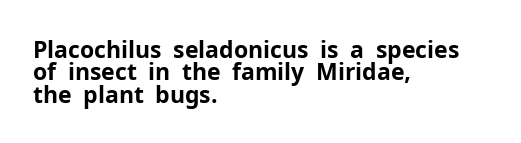
The image shows 23 px bold type, upright; set left-aligned, tight line spacing (0.97x), normal letter spacing, not underlined.
